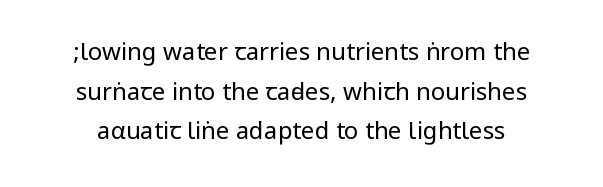
The image shows 24 px text type, upright; set normal line spacing (1.65x), normal letter spacing, not underlined.
